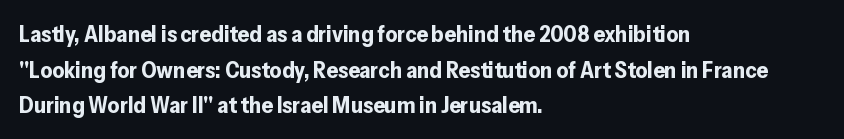
Is the block centered? No — it sits flush against the left margin. A full-strength bold gives these letters their thick strokes. The zone under the glyphs is completely vacant. This sample uses an upright cut, with every glyph sitting square on the baseline. The passage shown has conventional tracking throughout. The line-height multiplier appears to be the usual default.
